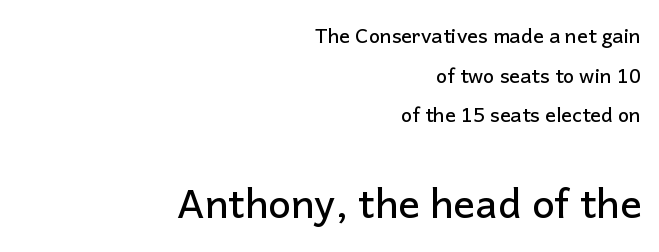
What's the leading like? Stretched, with rows far apart. It's the straight-up-and-down kind of type. Compared with typical body copy, the letter spacing here is the same. The passage shown is not underscored anywhere. The text block is weighted toward the right margin, trailing off unevenly leftward. Visually, the bottom section dominates because its glyphs are scaled up.
